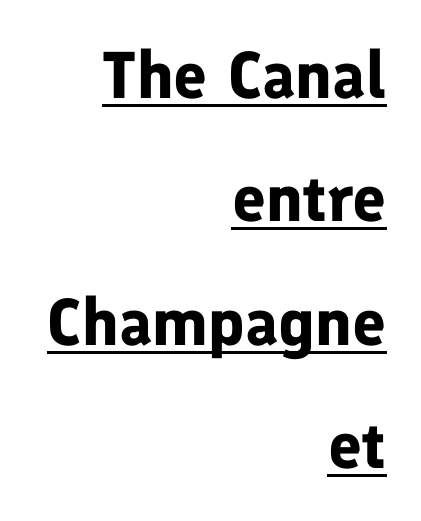
The image shows 66 px bold sans-serif type, upright; set right-aligned, line spacing 1.87x, normal letter spacing, underlined; low stroke contrast and a medium x-height.
